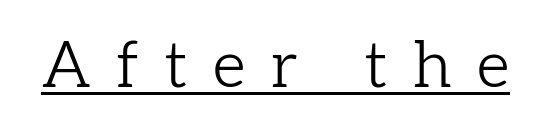
{"serif": "yes", "italic": "no", "bold": "no", "weight": "light", "width": "normal", "stroke_contrast": "low", "x_height": "medium", "monospaced": "no", "underline": "yes", "letter_spacing": "wide", "letter_spacing_em": 0.4, "glyph_px": 64}
